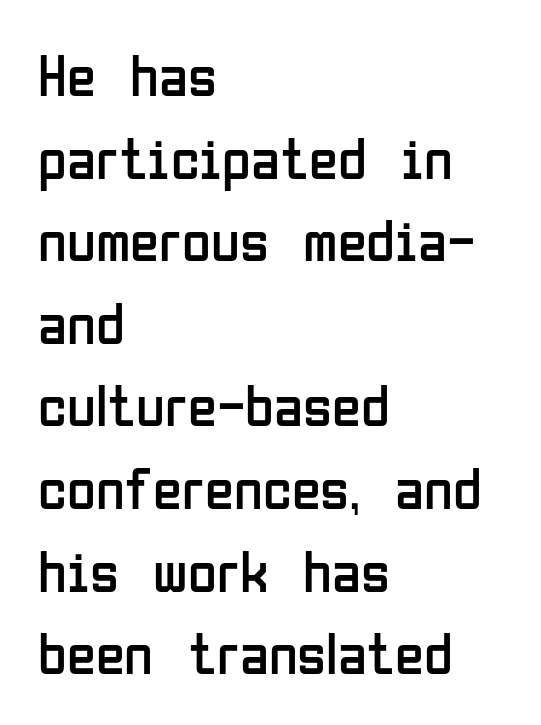
The image shows 59 px regular-weight, condensed sans-serif type, upright; set left-aligned, normal line spacing (1.4x), normal letter spacing, not underlined; low stroke contrast and a medium x-height.
